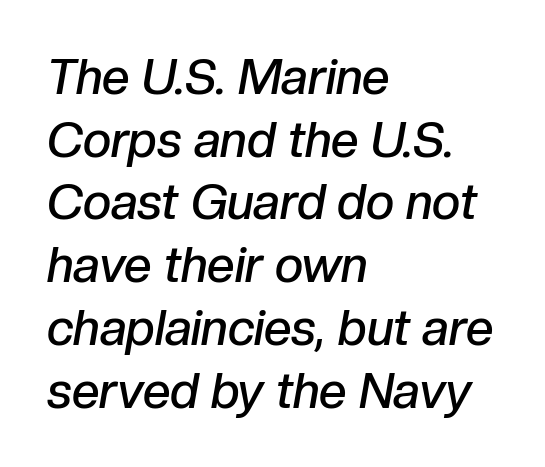
{"italic": "yes", "lean": "right", "slant_degrees": 10, "bold": "semi", "weight": "semibold", "width": "normal", "stroke_contrast": "low", "x_height": "medium", "monospaced": "no", "underline": "no", "align": "left", "line_spacing": "normal", "line_spacing_ratio": 1.28, "letter_spacing": "normal", "letter_spacing_em": 0.0, "glyph_px": 49}
